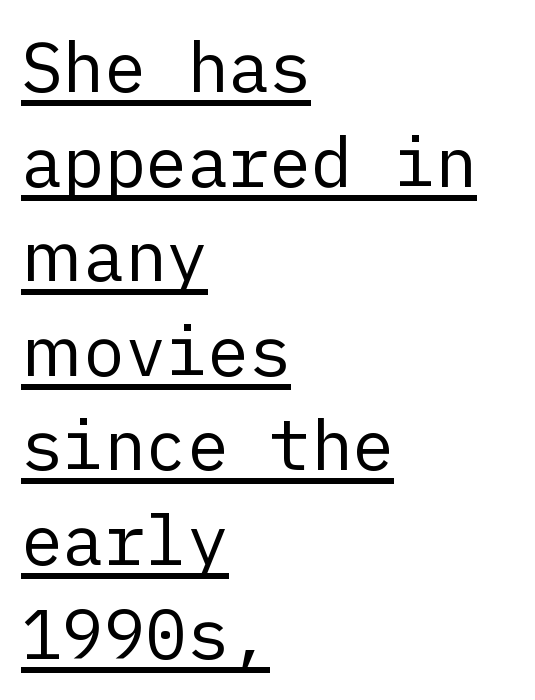
Q: Is the text bold? A: No.
Q: Is the text italic (slanted)? A: No, it is upright.
Q: Is the typeface a serif or a sans-serif typeface? A: Sans-serif.
Q: Is the text underlined? A: Yes.
Q: How is the paragraph aligned? A: Left-aligned.
Q: Is the spacing between letters normal or unusually wide? A: Normal.
Q: Is the spacing between lines tight, normal or loose? A: Normal.
Q: Width (condensed, normal, or wide)? A: Normal.
Q: Stroke contrast? A: Low.
Q: x-height? A: Medium.
